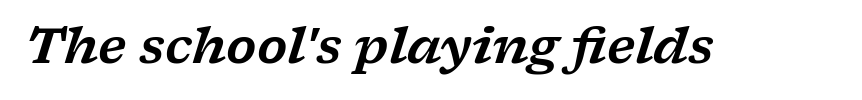
Does extra space separate the letters? No, they use regular spacing. The glyphs look as if they've been sheared to an angle. Is this a sans? No — the strokes have serifs. The passage shown is typed in a proportional face where columns would drift.
